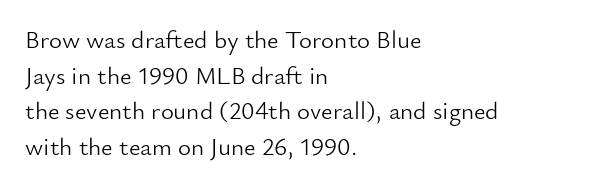
Q: Is the text bold? A: No.
Q: Is the text italic (slanted)? A: No, it is upright.
Q: Is the text underlined? A: No.
Q: How is the paragraph aligned? A: Left-aligned.
Q: Is the spacing between letters normal or unusually wide? A: Normal.
Q: Is the spacing between lines tight, normal or loose? A: Normal.
